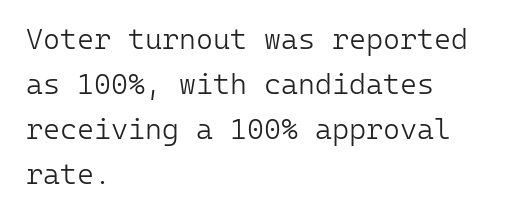
{"serif": "no", "italic": "no", "bold": "no", "weight": "light", "width": "normal", "stroke_contrast": "low", "x_height": "medium", "monospaced": "yes", "underline": "no", "align": "left", "line_spacing": "normal", "line_spacing_ratio": 1.55, "letter_spacing": "normal", "letter_spacing_em": 0.0, "glyph_px": 29}
